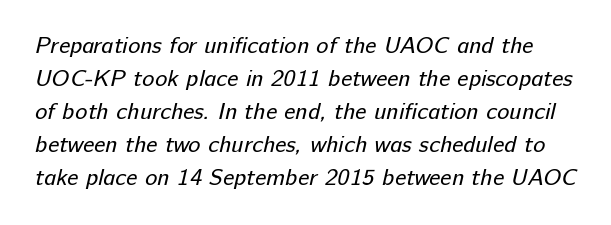
Bold? No — there's no thickening of the strokes. If you measured baseline to baseline, you'd find a middling distance. Quick note: underline off. Each word holds together tightly as a unit, with standard inter-letter gaps.
